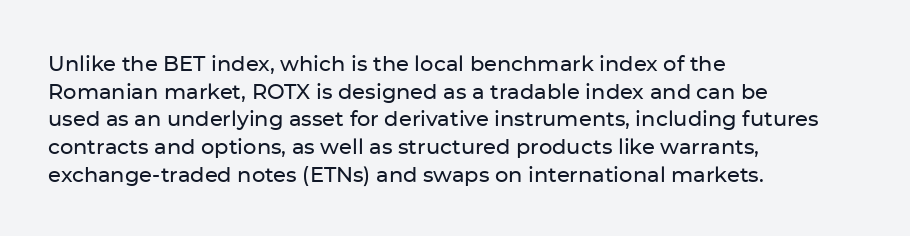
{"italic": "no", "underline": "no", "align": "left", "line_spacing": "normal", "line_spacing_ratio": 1.32, "letter_spacing": "normal", "letter_spacing_em": 0.0, "glyph_px": 21}
